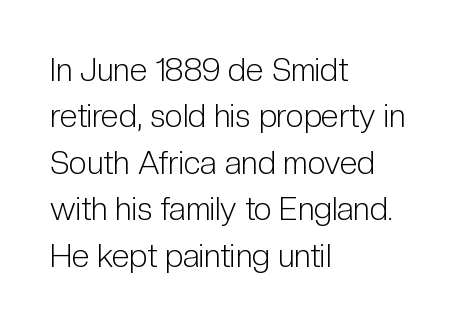
{"serif": "no", "italic": "no", "bold": "no", "weight": "light", "width": "condensed", "stroke_contrast": "low", "x_height": "medium", "monospaced": "no", "underline": "no", "align": "left", "line_spacing": "normal", "line_spacing_ratio": 1.45, "letter_spacing": "normal", "letter_spacing_em": 0.0, "glyph_px": 32}
